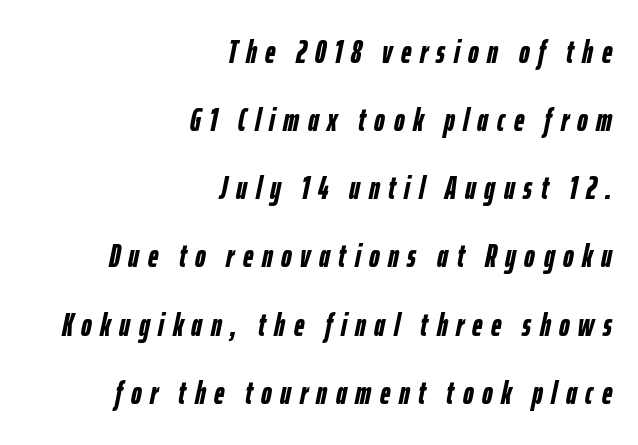
{"italic": "yes", "lean": "right", "slant_degrees": 12, "bold": "yes", "weight": "semibold", "width": "condensed", "stroke_contrast": "low", "x_height": "medium", "monospaced": "no", "underline": "no", "align": "right", "line_spacing": "loose", "line_spacing_ratio": 2.13, "letter_spacing": "wide", "letter_spacing_em": 0.27, "glyph_px": 32}
